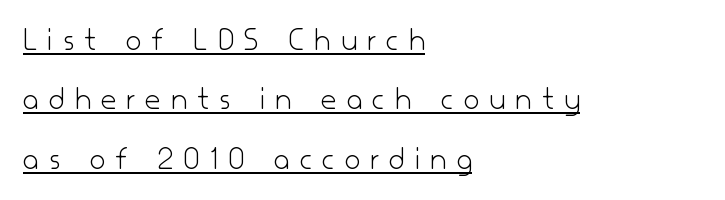
{"serif": "no", "italic": "no", "bold": "no", "weight": "light", "width": "normal", "stroke_contrast": "low", "x_height": "small", "monospaced": "no", "underline": "yes", "align": "left", "line_spacing_ratio": 1.75, "letter_spacing": "wide", "letter_spacing_em": 0.3, "glyph_px": 34}
